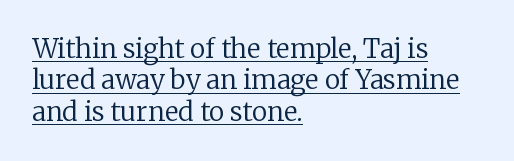
{"italic": "no", "bold": "no", "underline": "yes", "align": "left", "line_spacing_ratio": 1.21, "letter_spacing": "normal", "letter_spacing_em": 0.0, "glyph_px": 26}
